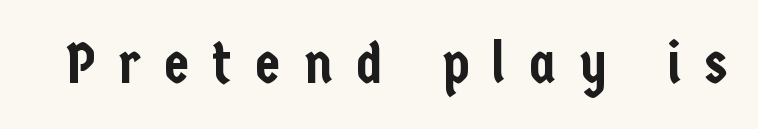
{"serif": "no", "italic": "no", "width": "condensed", "stroke_contrast": "low", "x_height": "medium", "monospaced": "no", "underline": "no", "letter_spacing": "wide", "letter_spacing_em": 0.41, "glyph_px": 57}
